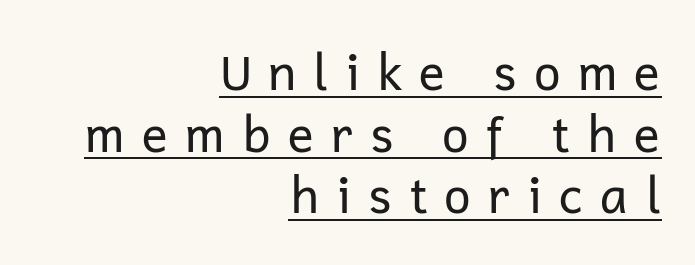
Q: Is the text bold? A: No.
Q: Is the text italic (slanted)? A: No, it is upright.
Q: Is the typeface a serif or a sans-serif typeface? A: Sans-serif.
Q: Is the text underlined? A: Yes.
Q: How is the paragraph aligned? A: Right-aligned.
Q: Is the spacing between letters normal or unusually wide? A: Unusually wide.
Q: Is the spacing between lines tight, normal or loose? A: Normal.
Q: Width (condensed, normal, or wide)? A: Normal.
Q: Stroke contrast? A: Low.
Q: x-height? A: Medium.
Q: Monospaced? A: No.
